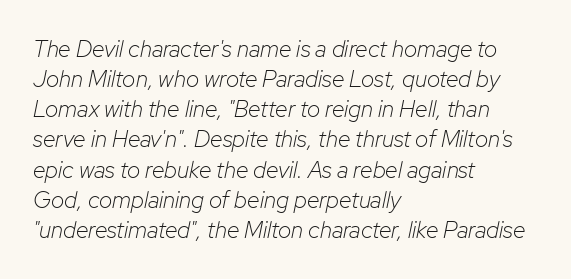
Q: Is the text bold? A: No.
Q: Is the text italic (slanted)? A: Yes, it leans right by about 12 degrees.
Q: Is the text underlined? A: No.
Q: How is the paragraph aligned? A: Left-aligned.
Q: Is the spacing between letters normal or unusually wide? A: Normal.
Q: Is the spacing between lines tight, normal or loose? A: Normal.
